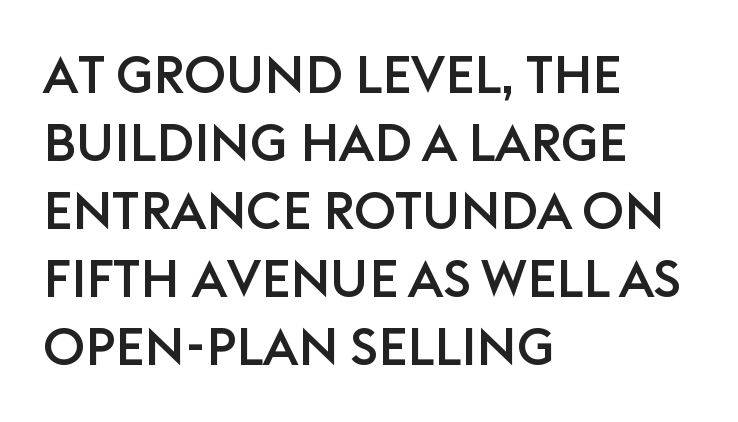
{"serif": "no", "italic": "no", "width": "normal", "stroke_contrast": "low", "x_height": "large", "monospaced": "no", "underline": "no", "align": "left", "line_spacing": "normal", "line_spacing_ratio": 1.31, "letter_spacing": "normal", "letter_spacing_em": 0.0, "glyph_px": 52}
